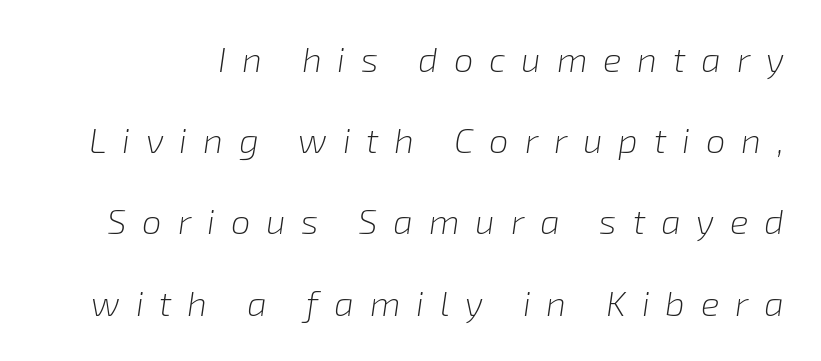
Q: Is the text bold? A: No.
Q: Is the text italic (slanted)? A: Yes, it leans right by about 8 degrees.
Q: Is the text underlined? A: No.
Q: Is the spacing between letters normal or unusually wide? A: Unusually wide.
Q: Is the spacing between lines tight, normal or loose? A: Loose.
Q: Width (condensed, normal, or wide)? A: Normal.
Q: Stroke contrast? A: Low.
Q: x-height? A: Medium.
Q: Monospaced? A: No.
